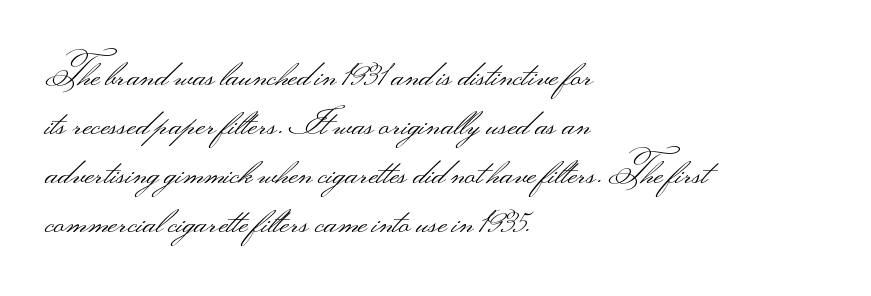
The image shows 36 px light, wide sans-serif type; set left-aligned, normal line spacing (1.36x), normal letter spacing, not underlined; medium stroke contrast.
